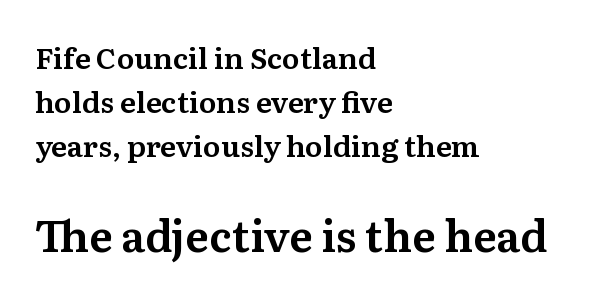
Examine the stroke ends and you'll spot serifs. These lines sit exactly where default settings would place them. Teacher's note: observe the even left margin — that is flush-left alignment. A clean baseline with only descenders dipping below it. Varying glyph widths throughout — classic text-font behaviour.
